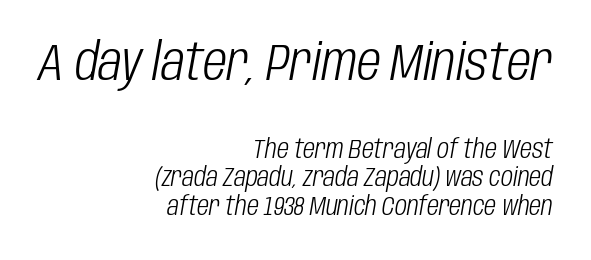
Q: Is the text bold? A: No.
Q: Is the text italic (slanted)? A: Yes, it leans right by about 10 degrees.
Q: Is the text underlined? A: No.
Q: How is the paragraph aligned? A: Right-aligned.
Q: Is the spacing between letters normal or unusually wide? A: Normal.
Q: Is the spacing between lines tight, normal or loose? A: Tight.
Q: Which block of text is set in a larger size, the first (top) or the second (bottom)? A: The first (top) one.
Q: Width (condensed, normal, or wide)? A: Condensed.
Q: Stroke contrast? A: Low.
Q: x-height? A: Large.
Q: Monospaced? A: No.
